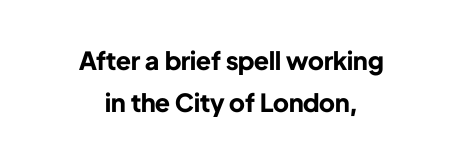
{"italic": "no", "bold": "yes", "underline": "no", "align": "center", "line_spacing": "normal", "line_spacing_ratio": 1.69, "letter_spacing": "normal", "letter_spacing_em": 0.0, "glyph_px": 25}
